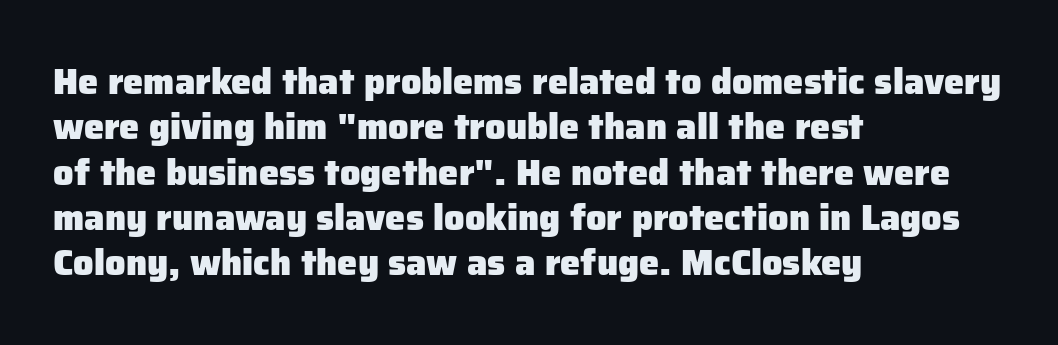
The image shows 36 px heavy sans-serif type, upright; set left-aligned, normal line spacing (1.26x), normal letter spacing, not underlined; low stroke contrast and a medium x-height.
